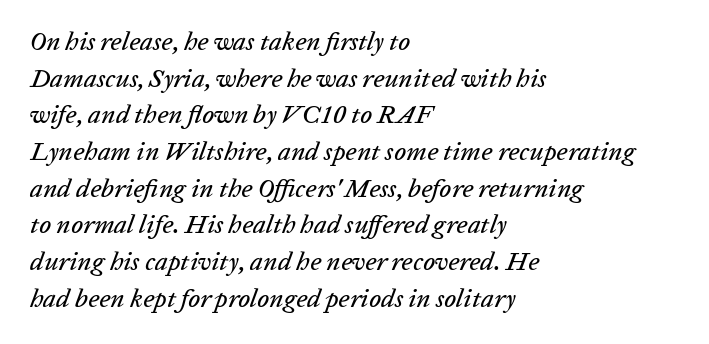
Q: Is the text italic (slanted)? A: Yes, it leans right by about 20 degrees.
Q: Is the text underlined? A: No.
Q: How is the paragraph aligned? A: Left-aligned.
Q: Is the spacing between letters normal or unusually wide? A: Normal.
Q: Is the spacing between lines tight, normal or loose? A: Normal.
